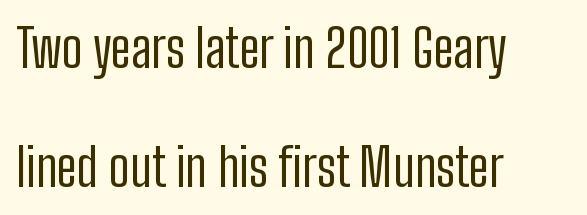
{"serif": "no", "italic": "no", "bold": "no", "weight": "regular", "width": "condensed", "stroke_contrast": "low", "x_height": "medium", "monospaced": "no", "underline": "no", "align": "left", "line_spacing": "loose", "line_spacing_ratio": 2.28, "letter_spacing": "normal", "letter_spacing_em": 0.0, "glyph_px": 52}
